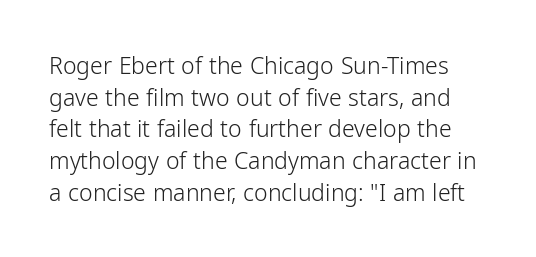
Only glyphs here, with clear space below each row. These lines sit exactly where default settings would place them. Stem width sits at or under what a default text font uses. You can tell it's not italic because the verticals are truly vertical.
